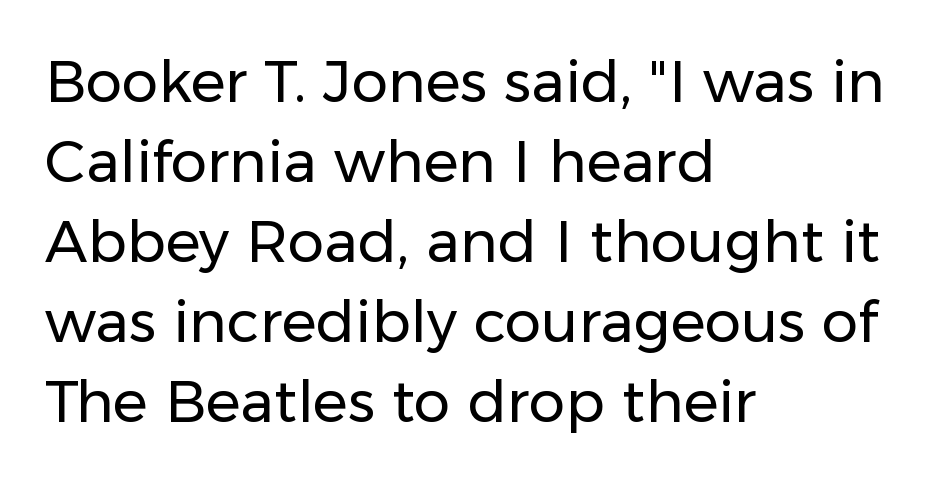
{"serif": "no", "italic": "no", "bold": "no", "weight": "regular", "width": "normal", "stroke_contrast": "low", "x_height": "medium", "monospaced": "no", "underline": "no", "align": "left", "line_spacing": "normal", "line_spacing_ratio": 1.38, "letter_spacing": "normal", "letter_spacing_em": 0.0, "glyph_px": 58}
